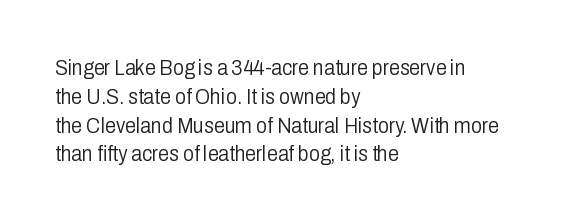
No extra ink here — the face is not bold. The ragged edge is on the right, which tells us the setting is flush left. Decoration check: the copy has no underline. Between one letter and the next there's only the usual sliver of space. No italicization has been applied; the sample stays upright. Successive baselines arrive at the customary interval.
